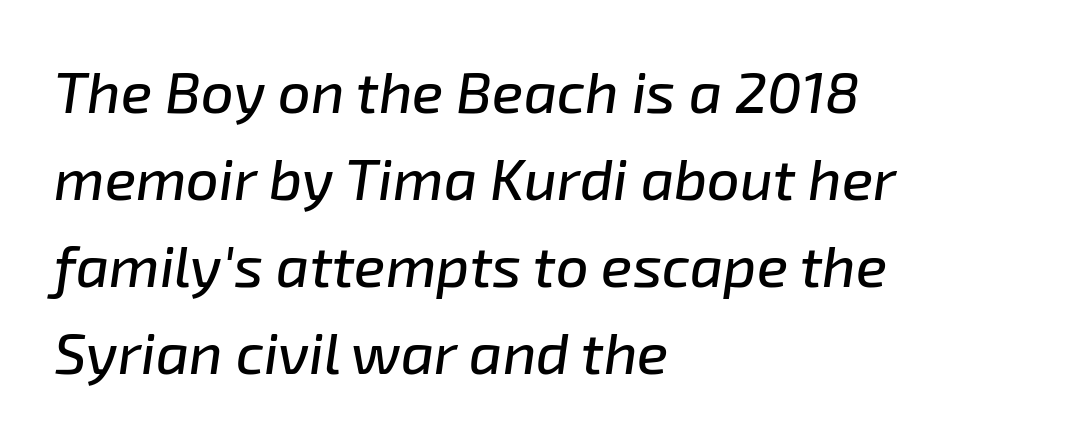
Descender tails drop into unmarked territory. This block has exactly the height ordinary leading produces. Tracking value appears to be zero — textbook default spacing. Teacher's note: observe the even left margin — that is flush-left alignment. Slant detected: the letters are inclined.
